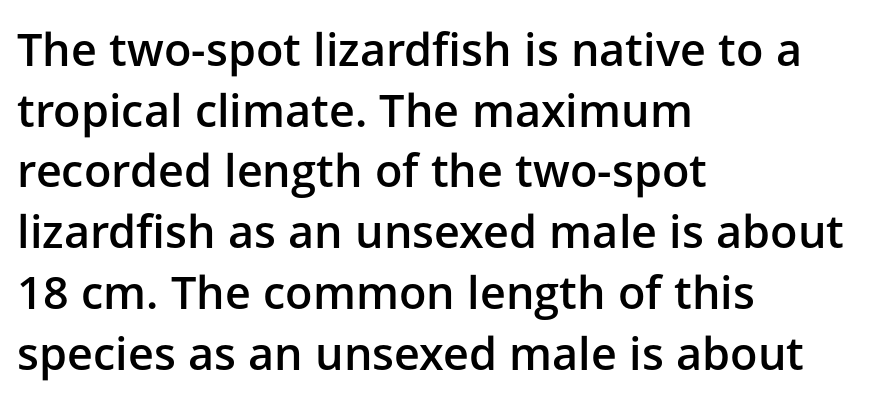
Q: Is the text bold? A: Semi-bold.
Q: Is the text italic (slanted)? A: No, it is upright.
Q: Is the typeface a serif or a sans-serif typeface? A: Sans-serif.
Q: Is the text underlined? A: No.
Q: How is the paragraph aligned? A: Left-aligned.
Q: Is the spacing between letters normal or unusually wide? A: Normal.
Q: Is the spacing between lines tight, normal or loose? A: Normal.
Q: Width (condensed, normal, or wide)? A: Normal.
Q: Stroke contrast? A: Low.
Q: x-height? A: Medium.
Q: Monospaced? A: No.
